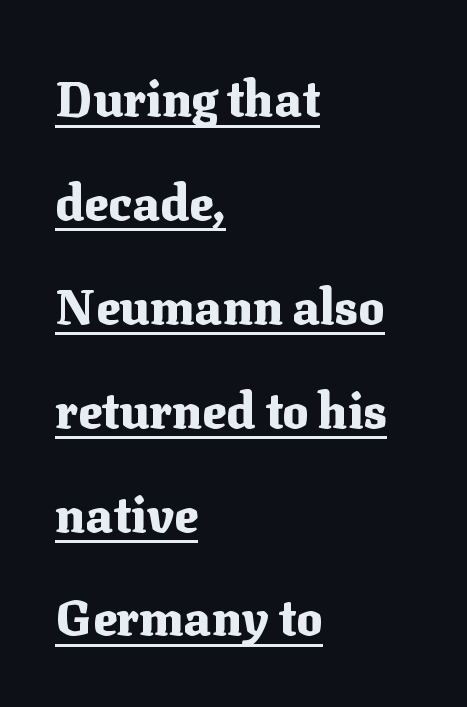
This sample carries an underscore along the baseline area. The block of text is sparse from top to bottom, with ample space between rows. A dark, heavy texture on the line: the type is bold. Spacing verdict: proportional, widths tailored to each character. Italic: no, the glyphs are upright roman.
